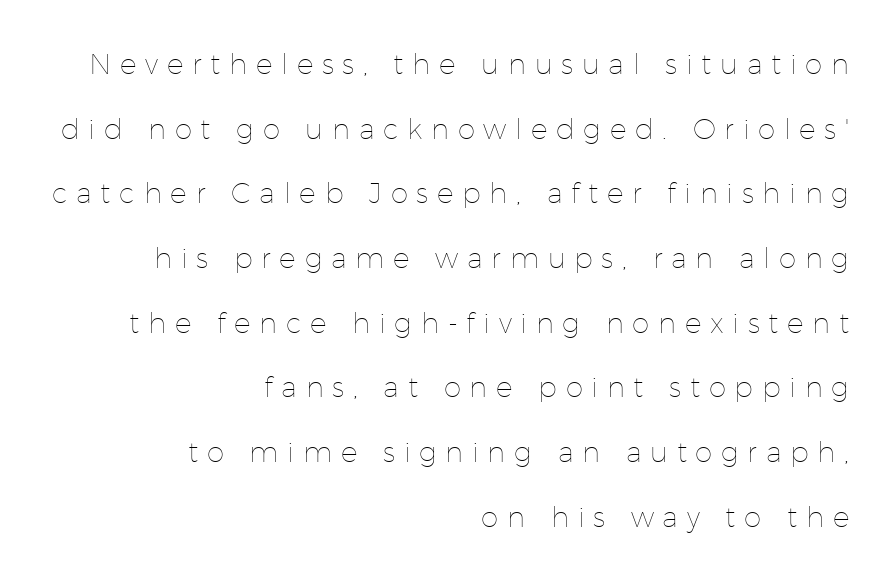
Q: Is the text bold? A: No.
Q: Is the text italic (slanted)? A: No, it is upright.
Q: Is the text underlined? A: No.
Q: How is the paragraph aligned? A: Right-aligned.
Q: Is the spacing between letters normal or unusually wide? A: Unusually wide.
Q: Is the spacing between lines tight, normal or loose? A: Loose.
Q: Width (condensed, normal, or wide)? A: Normal.
Q: Stroke contrast? A: Low.
Q: x-height? A: Medium.
Q: Monospaced? A: No.
